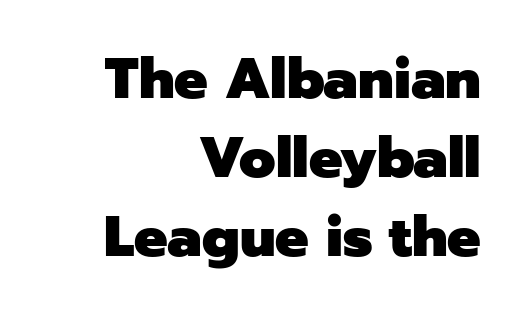
{"serif": "no", "italic": "no", "bold": "yes", "weight": "heavy", "width": "normal", "stroke_contrast": "low", "x_height": "medium", "monospaced": "no", "underline": "no", "align": "right", "line_spacing": "normal", "line_spacing_ratio": 1.41, "letter_spacing": "normal", "letter_spacing_em": 0.0, "glyph_px": 56}
